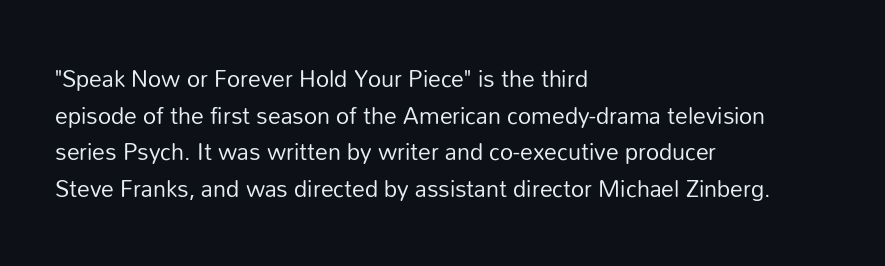
Q: Is the text bold? A: No.
Q: Is the text italic (slanted)? A: No, it is upright.
Q: Is the text underlined? A: No.
Q: How is the paragraph aligned? A: Left-aligned.
Q: Is the spacing between letters normal or unusually wide? A: Normal.
Q: Is the spacing between lines tight, normal or loose? A: Normal.
